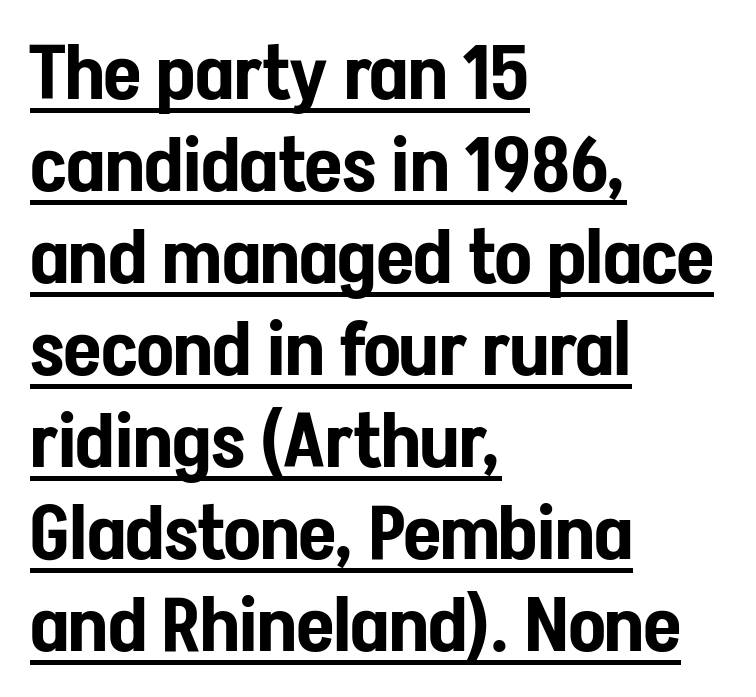
The image shows 76 px condensed sans-serif type, upright; set left-aligned, line spacing 1.21x, normal letter spacing, underlined; low stroke contrast and a medium x-height.
